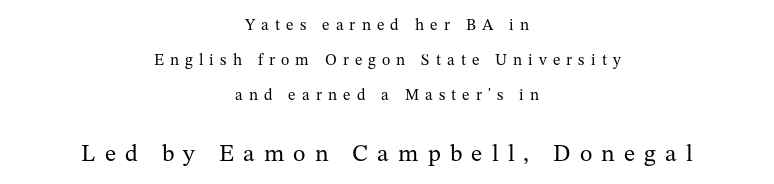
Type without underlining. Stem width sits at or under what a default text font uses. The emphasis by scale lands on block number two, below. This is the regular roman posture of the typeface.
